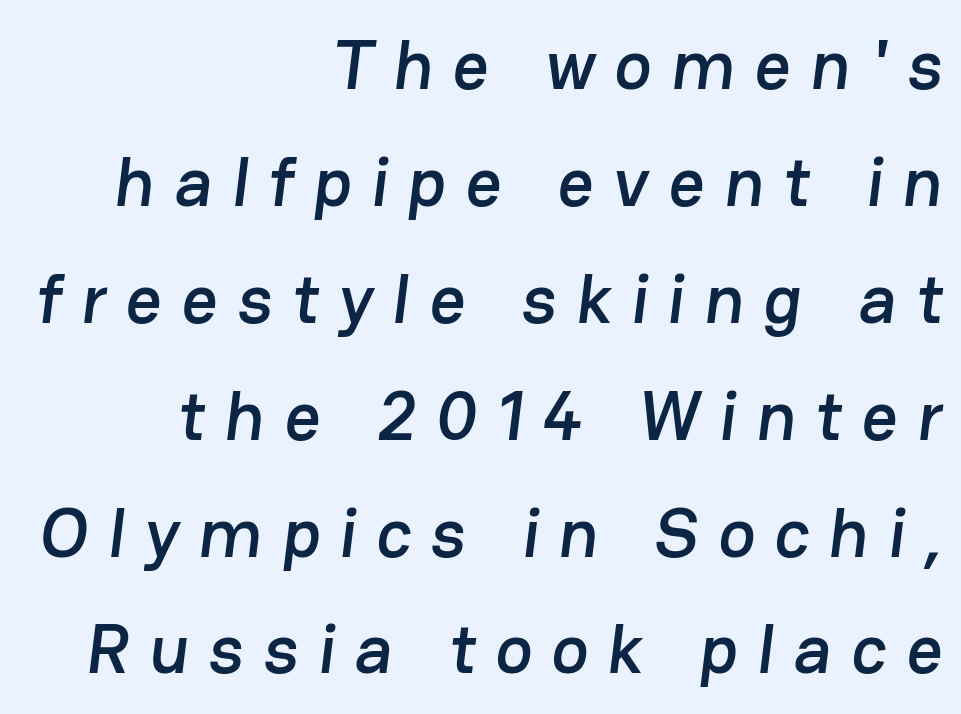
{"serif": "no", "width": "normal", "stroke_contrast": "low", "x_height": "medium", "monospaced": "no", "underline": "no", "align": "right", "line_spacing": "normal", "line_spacing_ratio": 1.67, "letter_spacing": "wide", "letter_spacing_em": 0.28, "glyph_px": 70}
